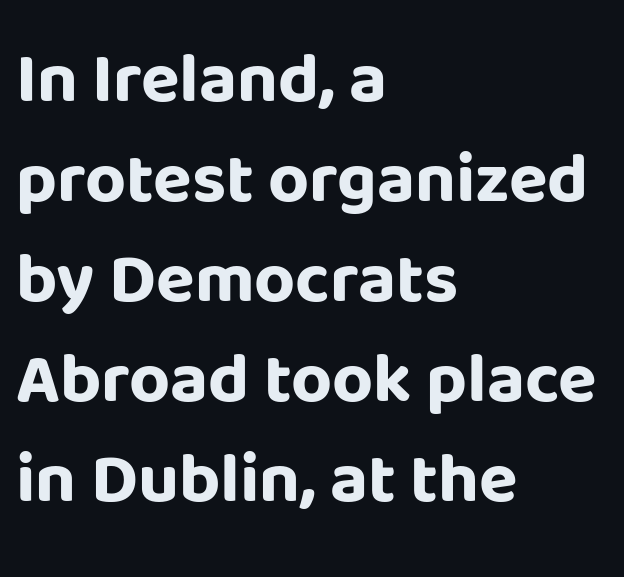
{"serif": "no", "italic": "no", "bold": "yes", "weight": "bold", "width": "normal", "stroke_contrast": "low", "x_height": "large", "monospaced": "no", "underline": "no", "align": "left", "line_spacing": "normal", "line_spacing_ratio": 1.41, "letter_spacing": "normal", "letter_spacing_em": 0.0, "glyph_px": 71}
